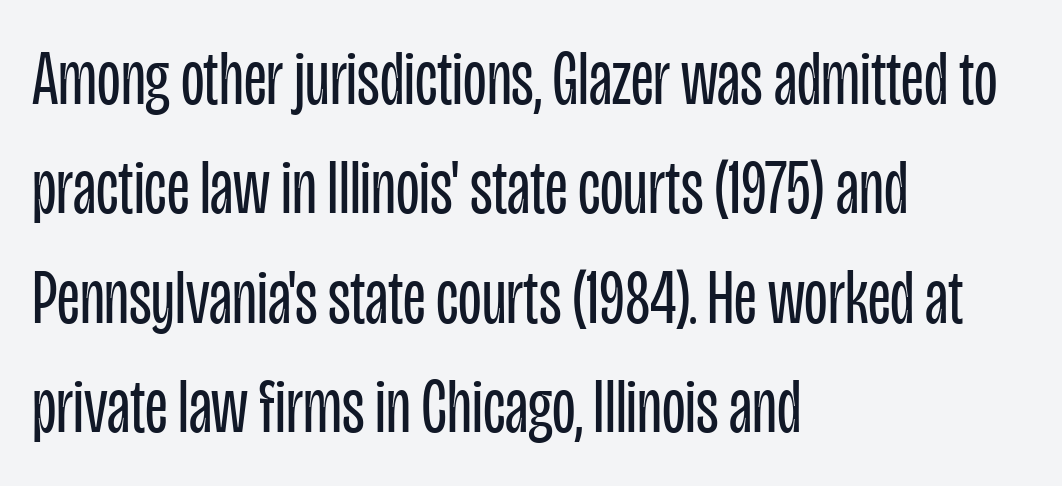
Q: Is the text bold? A: No.
Q: Is the text italic (slanted)? A: No, it is upright.
Q: Is the typeface a serif or a sans-serif typeface? A: Sans-serif.
Q: Is the text underlined? A: No.
Q: How is the paragraph aligned? A: Left-aligned.
Q: Is the spacing between letters normal or unusually wide? A: Normal.
Q: Is the spacing between lines tight, normal or loose? A: Normal.
Q: Width (condensed, normal, or wide)? A: Condensed.
Q: Stroke contrast? A: Low.
Q: x-height? A: Large.
Q: Monospaced? A: No.
